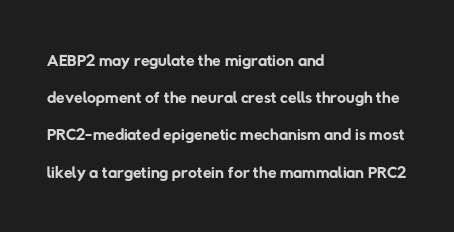
The image shows 25 px text type; set left-aligned, normal line spacing (1.49x), normal letter spacing, not underlined.
